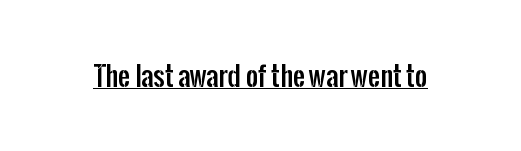
The image shows 27 px text type, upright; set normal letter spacing, underlined.
